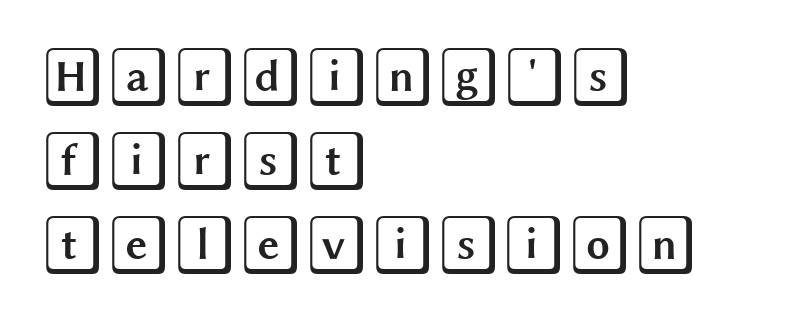
Q: Is the text italic (slanted)? A: No, it is upright.
Q: Is the text underlined? A: No.
Q: How is the paragraph aligned? A: Left-aligned.
Q: Is the spacing between letters normal or unusually wide? A: Normal.
Q: Is the spacing between lines tight, normal or loose? A: Normal.
Q: Width (condensed, normal, or wide)? A: Wide.
Q: x-height? A: Large.
